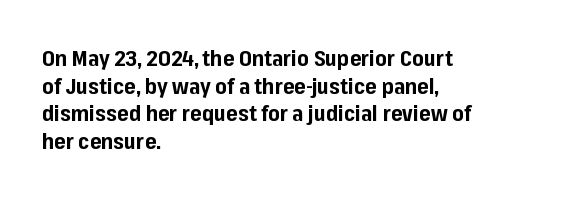
{"italic": "no", "bold": "yes", "underline": "no", "align": "left", "line_spacing": "normal", "line_spacing_ratio": 1.26, "letter_spacing": "normal", "letter_spacing_em": 0.0, "glyph_px": 22}
